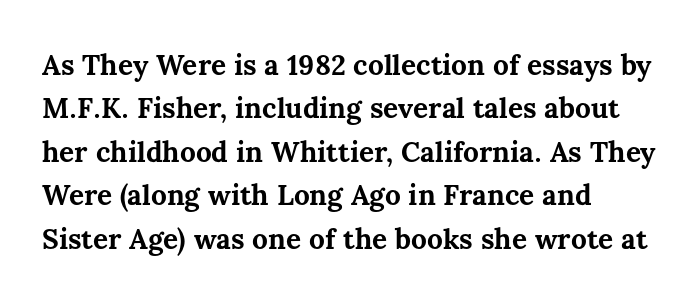
{"italic": "no", "bold": "yes", "weight": "bold", "width": "normal", "stroke_contrast": "medium", "x_height": "medium", "monospaced": "no", "underline": "no", "align": "left", "line_spacing": "normal", "line_spacing_ratio": 1.55, "letter_spacing": "normal", "letter_spacing_em": 0.0, "glyph_px": 28}
